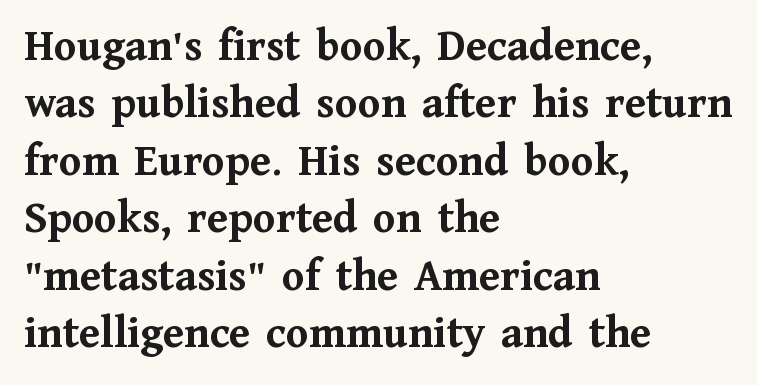
Q: Is the text bold? A: Yes.
Q: Is the text italic (slanted)? A: No, it is upright.
Q: Is the typeface a serif or a sans-serif typeface? A: Serif.
Q: Is the text underlined? A: No.
Q: How is the paragraph aligned? A: Left-aligned.
Q: Is the spacing between letters normal or unusually wide? A: Normal.
Q: Is the spacing between lines tight, normal or loose? A: Normal.
Q: Width (condensed, normal, or wide)? A: Normal.
Q: Stroke contrast? A: Medium.
Q: x-height? A: Medium.
Q: Monospaced? A: No.
